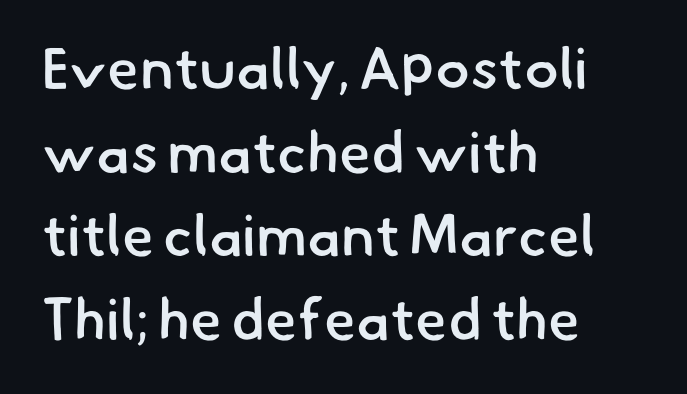
Regular leading. The letters carry no serifs — their stems end cleanly without finishing strokes. Reading down the block, your eye returns to a fixed left position each line. Inter-character spacing is left at the font's built-in metrics. This is moderately heavy type, rendered in semibold. The baseline area is clear.
